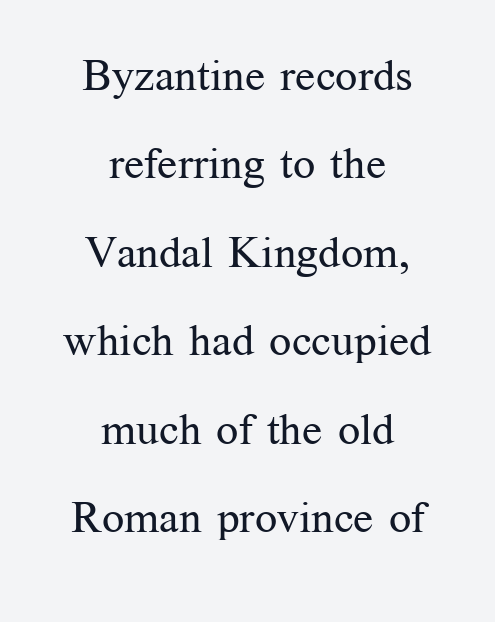
The image shows 44 px regular-weight serif type, upright; set centered, loose line spacing (2.01x), normal letter spacing, not underlined; medium stroke contrast and a medium x-height.
